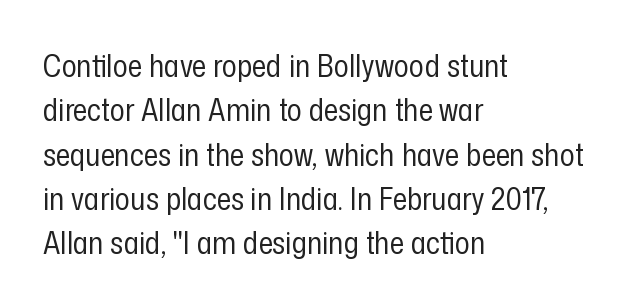
Each letter's strokes conclude bluntly, with no projecting serifs. The passage shown is not underscored anywhere. The passage shown has conventional tracking throughout. The letterforms sit at book weight or below. This is the regular roman posture of the typeface. Layout note: lines flush left.
